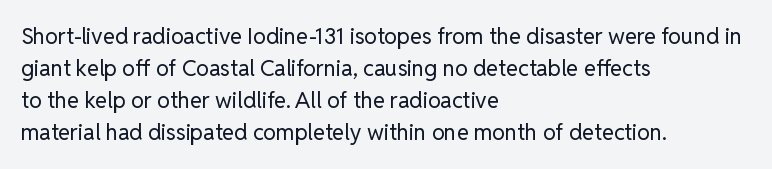
The image shows 22 px text type, upright; set left-aligned, normal line spacing (1.46x), normal letter spacing, not underlined.
